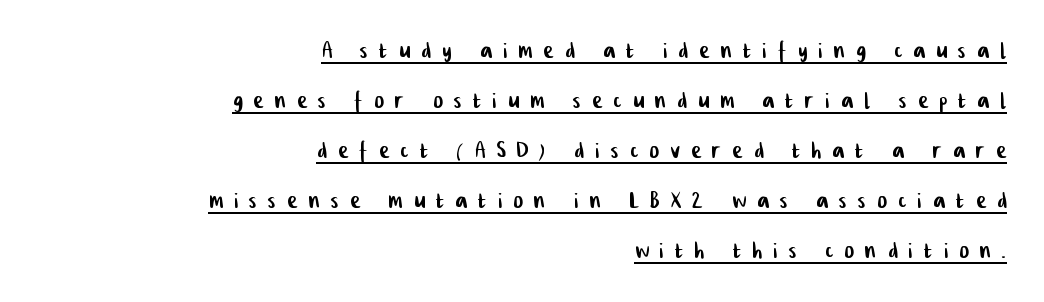
{"serif": "no", "width": "condensed", "stroke_contrast": "low", "x_height": "medium", "monospaced": "no", "underline": "yes", "align": "right", "line_spacing_ratio": 1.72, "letter_spacing": "wide", "letter_spacing_em": 0.4, "glyph_px": 29}
